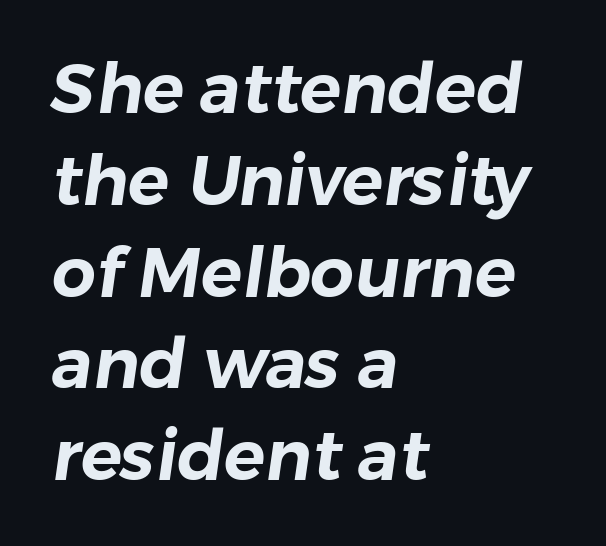
These lines stack with their left ends in a neat column. These lines are rendered in a variable-pitch font. Does extra space separate the letters? No, they use regular spacing. Underline: absent. What kind of face is this? One without serifs — a sans. What's the leading like? Ordinary, nothing unusual.
